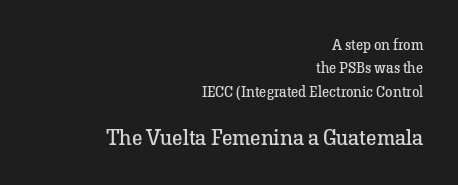
The image shows 22 px text type, upright; set right-aligned, normal line spacing (1.56x), normal letter spacing, not underlined; the second (bottom) block is 1.47x larger.
